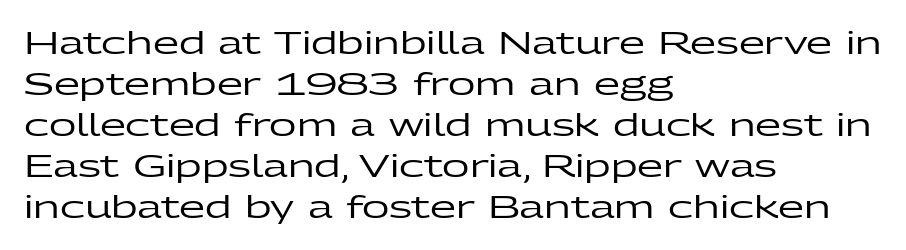
Do the letters lean? They stand straight. Vertically, the passage feels balanced, rows spaced as you'd expect. Think of a printed novel: that variable character pitch is what you see here. Nothing sits at the stroke ends, so this counts as sans-serif. Short and long lines alike share a common starting point at left. This sample uses plain, unmodified letter spacing.
